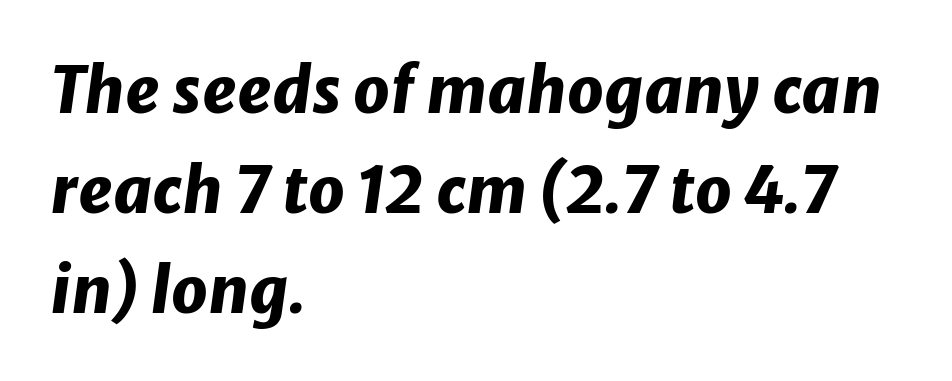
Type without underlining. Visually the block forms a straight wall on the left and a jagged coastline on the right. Note the varied advance widths — an 'i' is clearly narrower than an 'm'. Short note: letters normally spaced.
